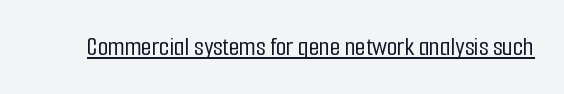
{"italic": "no", "underline": "yes", "letter_spacing": "normal", "letter_spacing_em": 0.0, "glyph_px": 27}
